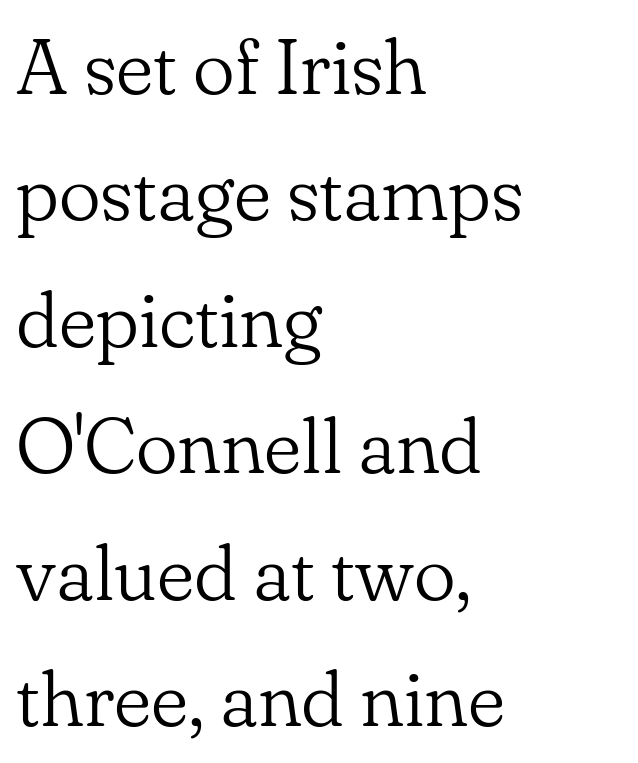
Q: Is the text bold? A: No.
Q: Is the text italic (slanted)? A: No, it is upright.
Q: Is the typeface a serif or a sans-serif typeface? A: Serif.
Q: Is the text underlined? A: No.
Q: How is the paragraph aligned? A: Left-aligned.
Q: Is the spacing between letters normal or unusually wide? A: Normal.
Q: Is the spacing between lines tight, normal or loose? A: Normal.
Q: Width (condensed, normal, or wide)? A: Normal.
Q: Stroke contrast? A: Low.
Q: x-height? A: Small.
Q: Monospaced? A: No.
